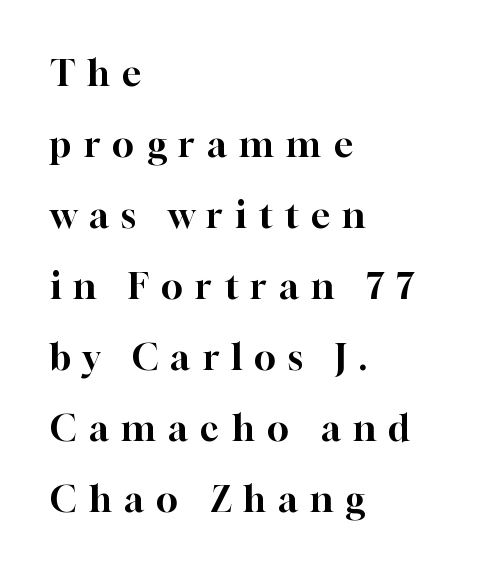
Unmarked baselines from the first word to the last. Caption: multi-line text, flush left, ragged right. Examine the stroke ends and you'll spot serifs. Short note: letters widely spaced. The vertical gap from one line to the next is large. Character widths vary here, with narrow letters taking less room than wide ones.
